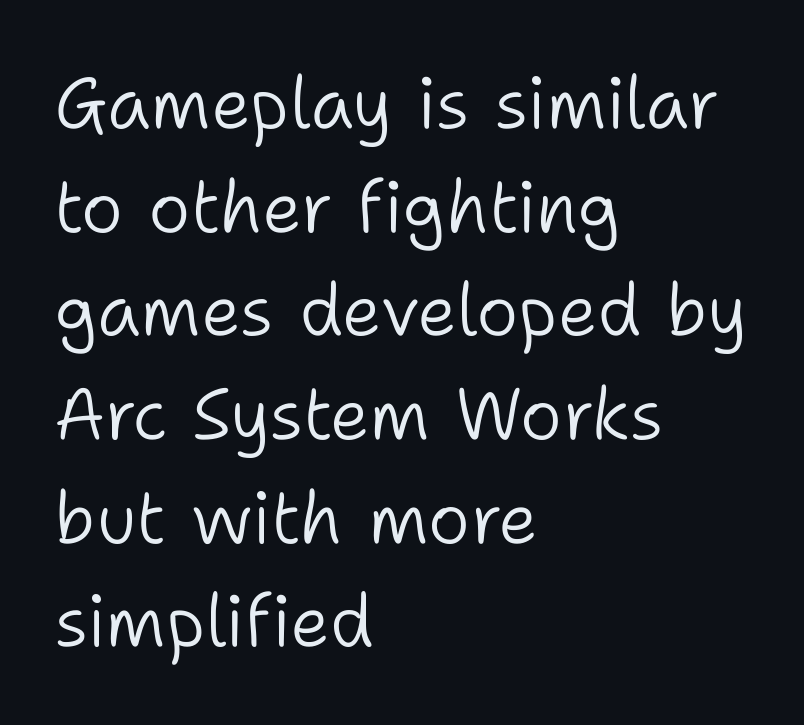
The image shows 72 px light sans-serif type, upright; set left-aligned, normal line spacing (1.44x), normal letter spacing, not underlined; low stroke contrast and a medium x-height.
